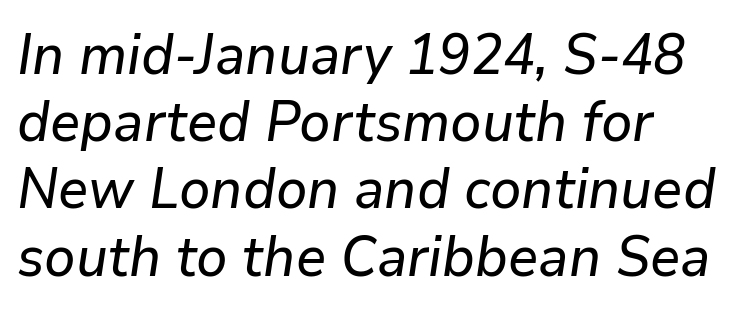
{"italic": "yes", "lean": "right", "slant_degrees": 9, "width": "normal", "stroke_contrast": "low", "x_height": "medium", "monospaced": "no", "underline": "no", "line_spacing_ratio": 1.2, "letter_spacing": "normal", "letter_spacing_em": 0.0, "glyph_px": 56}
